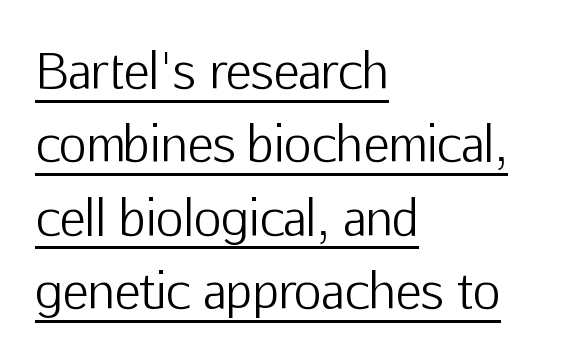
{"serif": "no", "italic": "no", "bold": "no", "weight": "light", "width": "normal", "stroke_contrast": "low", "x_height": "medium", "monospaced": "no", "underline": "yes", "align": "left", "line_spacing": "normal", "line_spacing_ratio": 1.53, "letter_spacing": "normal", "letter_spacing_em": 0.0, "glyph_px": 48}
